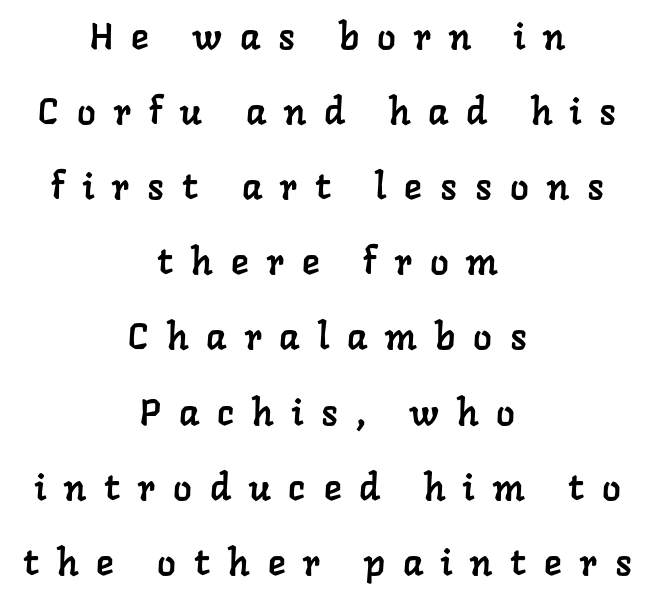
{"serif": "yes", "width": "normal", "stroke_contrast": "low", "x_height": "medium", "monospaced": "no", "underline": "no", "align": "center", "line_spacing": "loose", "line_spacing_ratio": 2.03, "letter_spacing": "wide", "letter_spacing_em": 0.49, "glyph_px": 37}
